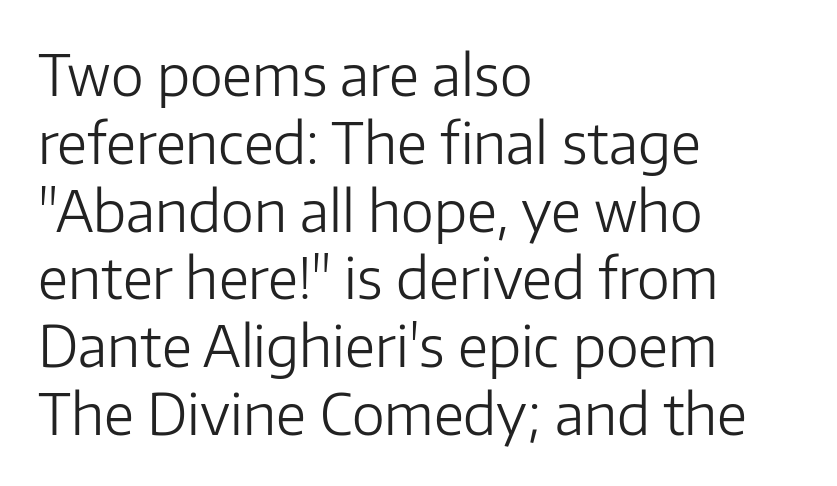
The image shows 56 px light sans-serif type, upright; set left-aligned, line spacing 1.21x, normal letter spacing, not underlined; low stroke contrast and a medium x-height.
